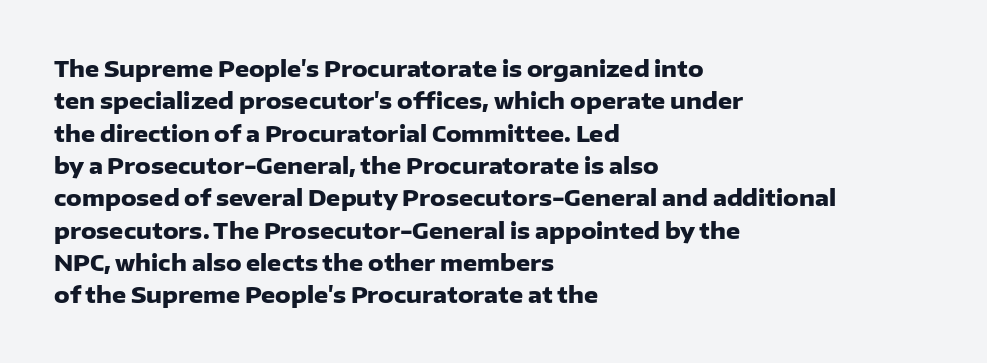
The image shows 22 px bold type, upright; set left-aligned, normal line spacing (1.47x), normal letter spacing, not underlined.
